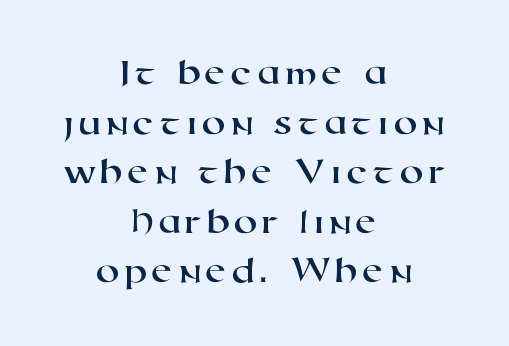
Q: Is the typeface a serif or a sans-serif typeface? A: Sans-serif.
Q: Is the text underlined? A: No.
Q: How is the paragraph aligned? A: Centered.
Q: Is the spacing between lines tight, normal or loose? A: Normal.
Q: Width (condensed, normal, or wide)? A: Wide.
Q: Stroke contrast? A: High.
Q: x-height? A: Medium.
Q: Monospaced? A: No.
